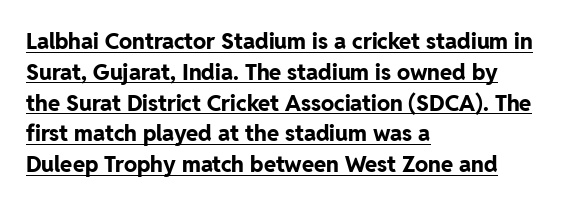
Q: Is the text bold? A: Yes.
Q: Is the text italic (slanted)? A: No, it is upright.
Q: Is the text underlined? A: Yes.
Q: How is the paragraph aligned? A: Left-aligned.
Q: Is the spacing between letters normal or unusually wide? A: Normal.
Q: Is the spacing between lines tight, normal or loose? A: Normal.
